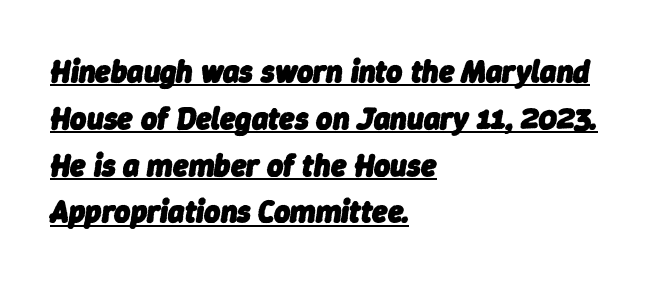
Q: Is the text bold? A: Yes.
Q: Is the text italic (slanted)? A: Yes, it leans right by about 9 degrees.
Q: Is the text underlined? A: Yes.
Q: How is the paragraph aligned? A: Left-aligned.
Q: Is the spacing between letters normal or unusually wide? A: Normal.
Q: Is the spacing between lines tight, normal or loose? A: Normal.
Q: Width (condensed, normal, or wide)? A: Normal.
Q: Stroke contrast? A: Low.
Q: x-height? A: Medium.
Q: Monospaced? A: No.
